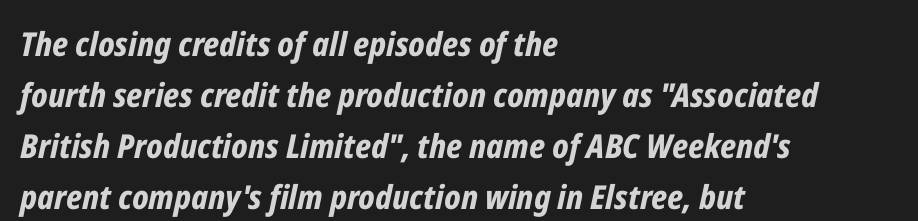
{"italic": "yes", "lean": "right", "slant_degrees": 12, "bold": "yes", "weight": "bold", "width": "condensed", "stroke_contrast": "low", "x_height": "medium", "monospaced": "no", "underline": "no", "align": "left", "line_spacing": "normal", "line_spacing_ratio": 1.55, "letter_spacing": "normal", "letter_spacing_em": 0.0, "glyph_px": 33}
